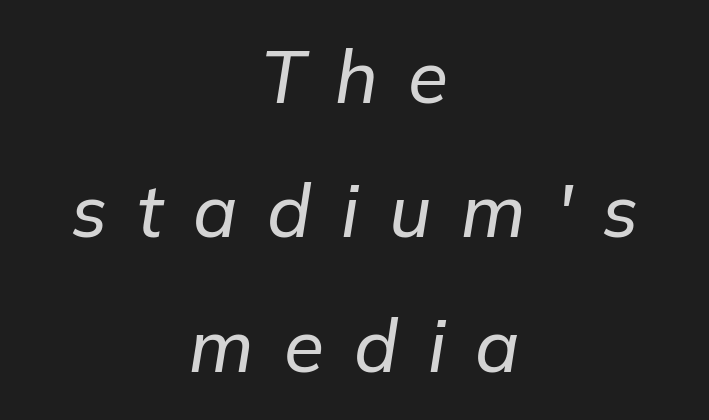
The image shows 73 px text type, italic (leaning right); set centered, line spacing 1.84x, unusually wide letter spacing (+0.41 em), not underlined; low stroke contrast and a medium x-height.
